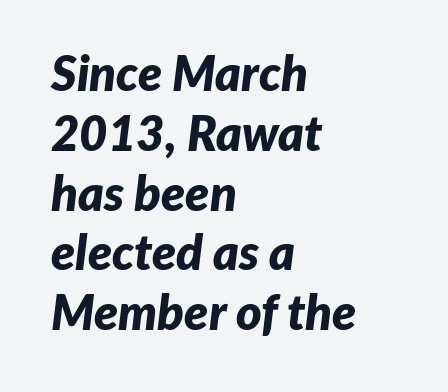
This is heavy type, rendered in bold. The passage shown has conventional tracking throughout. In terms of posture, this sample is oblique. The passage shown is typed in a proportional face where columns would drift.
